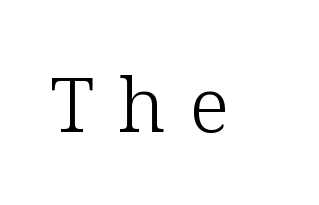
Ascenders rise straight up at ninety degrees. The passage shown is not underscored anywhere. The tracking reads as deliberately expanded to a designer's eye. Does the type have serifs? Yes, each stem ends in a small foot. Each stroke keeps to a modest, everyday thickness or less. These lines are rendered in a variable-pitch font.
